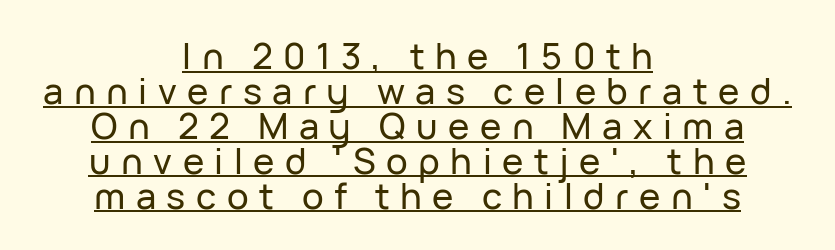
The whitespace from short lines is split evenly between both sides. Serif or sans? Sans — the stroke terminals are bare. The sample's only ornament is a line tracing under the words. If you measured baseline to baseline, you'd find a short distance. Note the varied advance widths — an 'i' is clearly narrower than an 'm'. Vertical strokes here are truly vertical.
